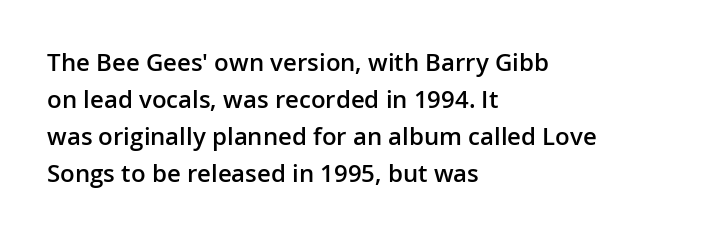
Leading matches the norm, producing a regular column. This is roman type, the default non-slanted kind. Students, note that the glyphs here touch the page at normal intervals. Anything drawn beneath the words? Only blank space.
